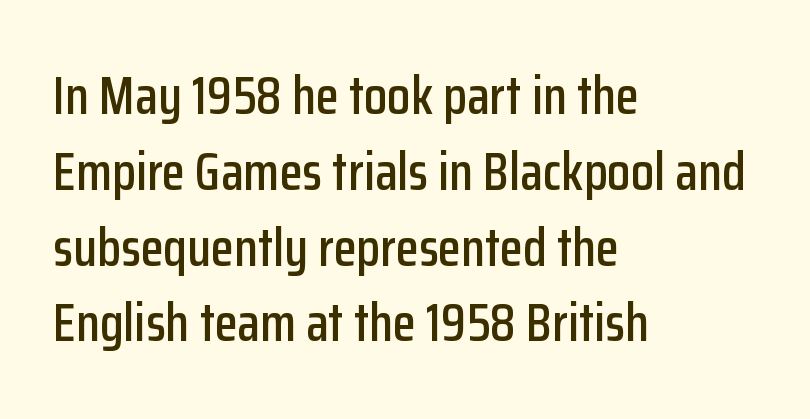
A sans-serif font was chosen for this passage. Here the designer chose a conventional face with non-uniform glyph widths. The line texture is even and compact thanks to regular tracking. The passage shown is not underscored anywhere. Short and long lines alike share a common starting point at left.
